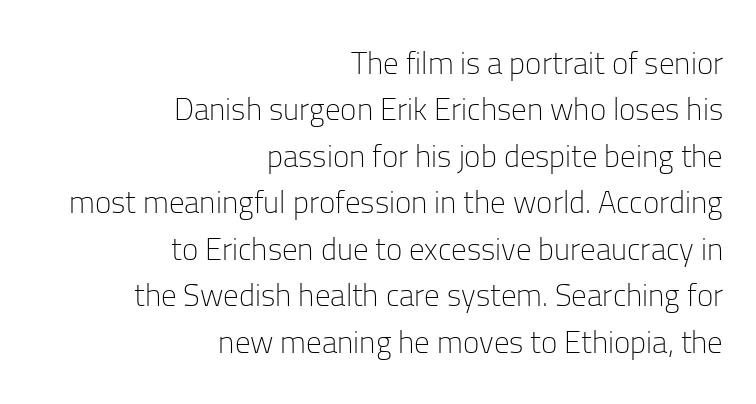
{"serif": "no", "italic": "no", "bold": "no", "weight": "light", "width": "normal", "stroke_contrast": "low", "x_height": "medium", "monospaced": "no", "underline": "no", "align": "right", "line_spacing": "normal", "line_spacing_ratio": 1.5, "letter_spacing": "normal", "letter_spacing_em": 0.0, "glyph_px": 31}
